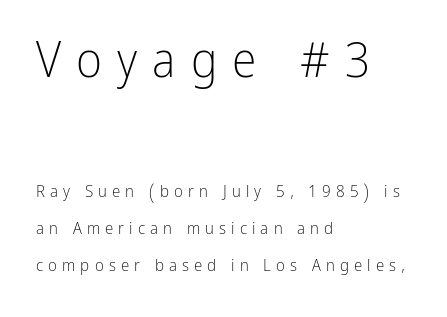
The leading is generous, giving the passage an open texture. The strokes are not fattened; the text isn't bold. Underlining? Definitely not there. The type sits square on the baseline with zero lean. If you drew a ruler down the left edge, every line would touch it. If you squint, the top block still reads clearly — it's the larger of the two.
